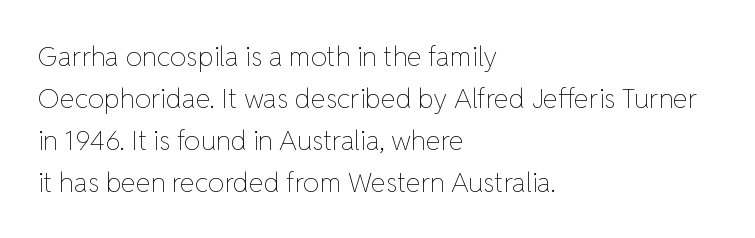
{"italic": "no", "bold": "no", "underline": "no", "align": "left", "line_spacing": "normal", "line_spacing_ratio": 1.55, "letter_spacing": "normal", "letter_spacing_em": 0.0, "glyph_px": 27}
